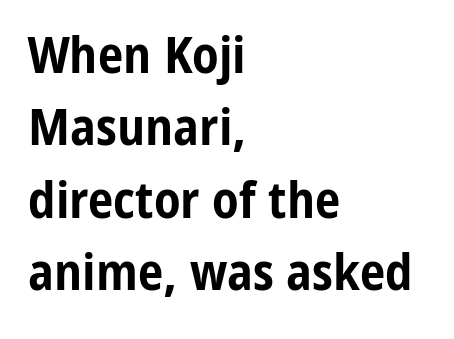
{"serif": "no", "italic": "no", "bold": "yes", "weight": "bold", "width": "condensed", "stroke_contrast": "low", "x_height": "medium", "monospaced": "no", "underline": "no", "align": "left", "line_spacing": "normal", "line_spacing_ratio": 1.42, "letter_spacing": "normal", "letter_spacing_em": 0.0, "glyph_px": 51}
